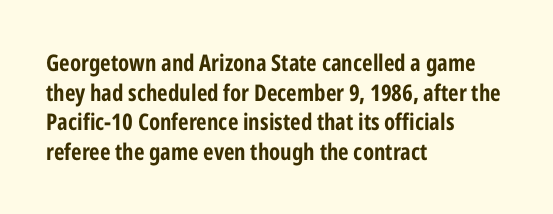
The image shows 23 px bold type, upright; set left-aligned, normal line spacing (1.29x), normal letter spacing, not underlined.
